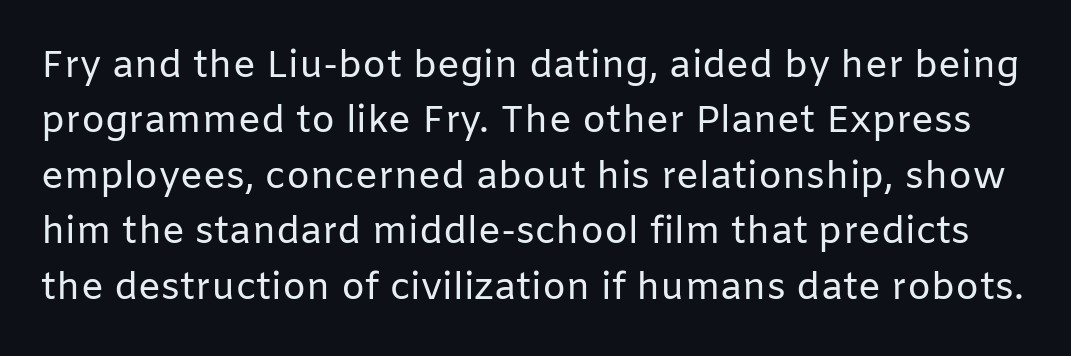
This sample has the flowing, uneven cadence of proportional lettering. Posture: straight, roman, zero tilt. There is no visible air inserted between adjacent glyphs. The face used here is a sans, in the tradition of grotesques and geometrics. The weight tops out at a normal text grade.
